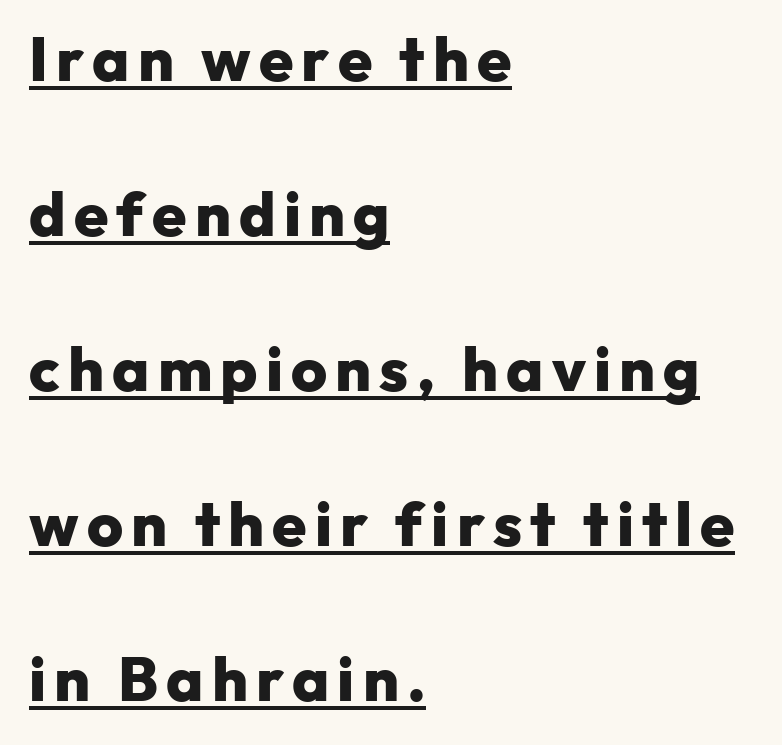
{"serif": "no", "italic": "no", "bold": "yes", "weight": "heavy", "width": "normal", "stroke_contrast": "low", "x_height": "medium", "monospaced": "no", "underline": "yes", "align": "left", "line_spacing": "loose", "line_spacing_ratio": 2.5, "glyph_px": 62}
